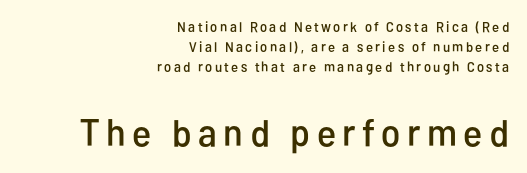
{"serif": "no", "italic": "no", "width": "condensed", "stroke_contrast": "low", "x_height": "medium", "monospaced": "no", "underline": "no", "align": "right", "line_spacing": "normal", "line_spacing_ratio": 1.42, "larger_block": "second", "size_ratio": 2.71, "glyph_px": 38}
